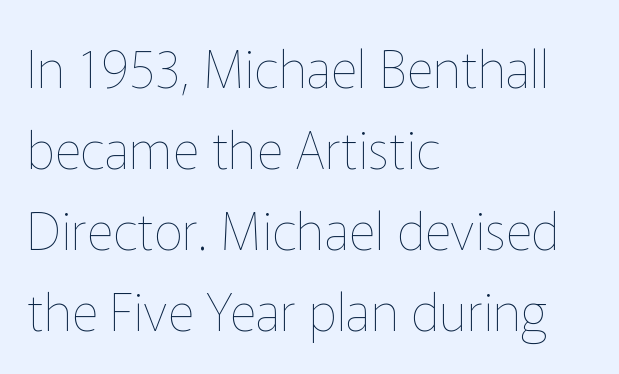
The setting favours the left margin, as ordinary paragraphs usually do. The passage shown has conventional tracking throughout. Is there any slant? The stems are plumb. Spacing verdict: proportional, widths tailored to each character. The strip under each line holds only bare page.
